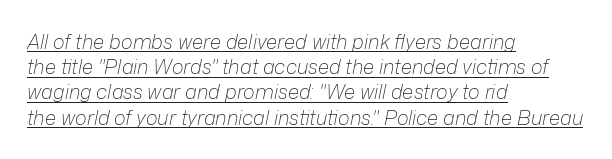
The image shows 20 px text type, italic (leaning right); set left-aligned, normal line spacing (1.26x), normal letter spacing, underlined.
